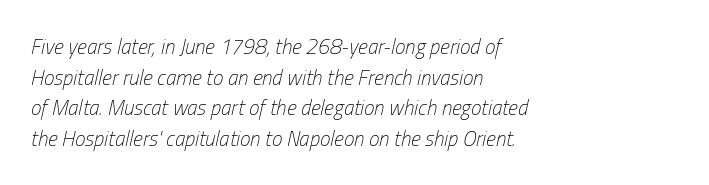
Q: Is the text bold? A: No.
Q: Is the text italic (slanted)? A: Yes, it leans right by about 13 degrees.
Q: Is the text underlined? A: No.
Q: How is the paragraph aligned? A: Left-aligned.
Q: Is the spacing between letters normal or unusually wide? A: Normal.
Q: Is the spacing between lines tight, normal or loose? A: Normal.
